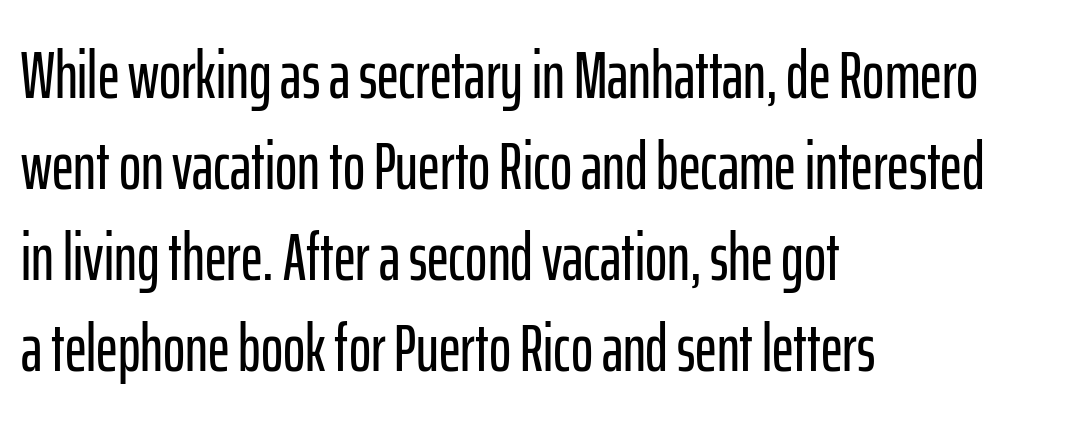
{"serif": "no", "italic": "no", "width": "condensed", "stroke_contrast": "low", "x_height": "medium", "monospaced": "no", "underline": "no", "align": "left", "line_spacing": "normal", "line_spacing_ratio": 1.36, "letter_spacing": "normal", "letter_spacing_em": 0.0, "glyph_px": 67}
